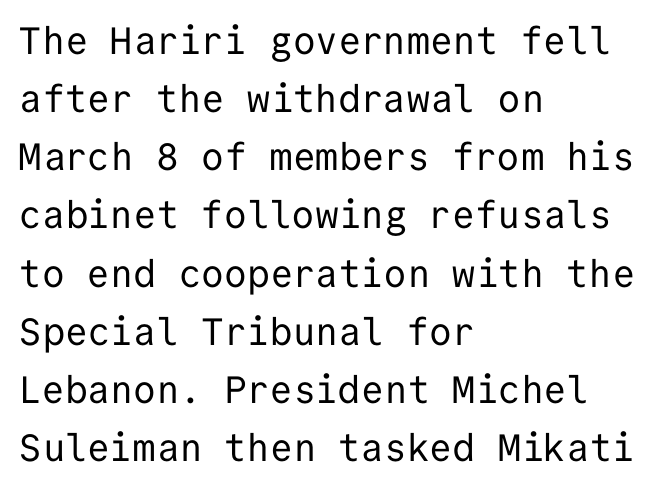
Q: Is the text bold? A: No.
Q: Is the text italic (slanted)? A: No, it is upright.
Q: Is the typeface a serif or a sans-serif typeface? A: Sans-serif.
Q: Is the text underlined? A: No.
Q: How is the paragraph aligned? A: Left-aligned.
Q: Is the spacing between letters normal or unusually wide? A: Normal.
Q: Is the spacing between lines tight, normal or loose? A: Normal.
Q: Width (condensed, normal, or wide)? A: Normal.
Q: Stroke contrast? A: Low.
Q: x-height? A: Medium.
Q: Monospaced? A: Yes.
